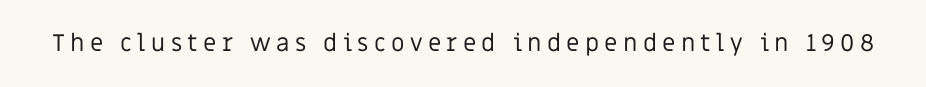
{"italic": "no", "bold": "no", "underline": "no", "letter_spacing": "wide", "letter_spacing_em": 0.22, "glyph_px": 24}
